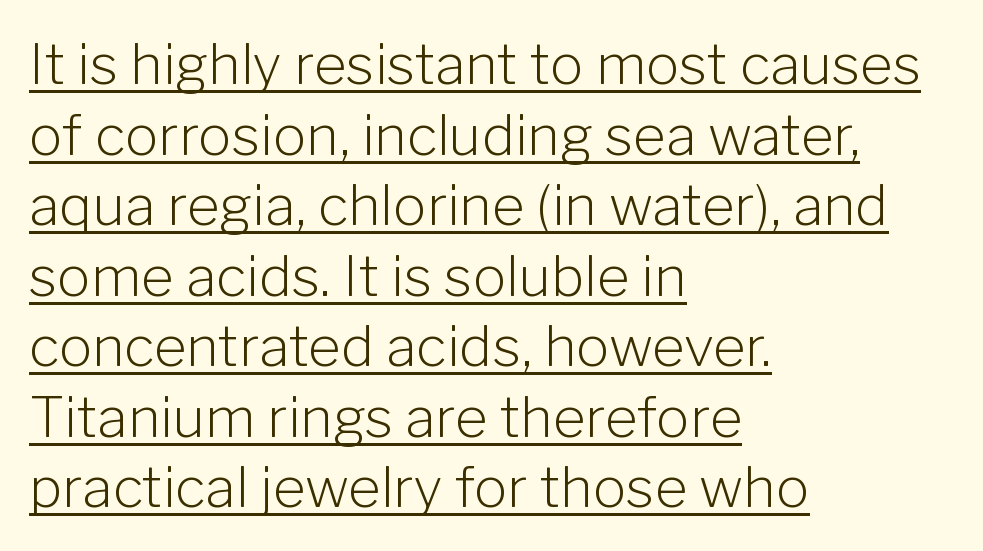
{"serif": "no", "italic": "no", "bold": "no", "weight": "light", "width": "normal", "stroke_contrast": "low", "x_height": "medium", "monospaced": "no", "underline": "yes", "align": "left", "line_spacing": "normal", "line_spacing_ratio": 1.26, "letter_spacing": "normal", "letter_spacing_em": 0.0, "glyph_px": 56}
